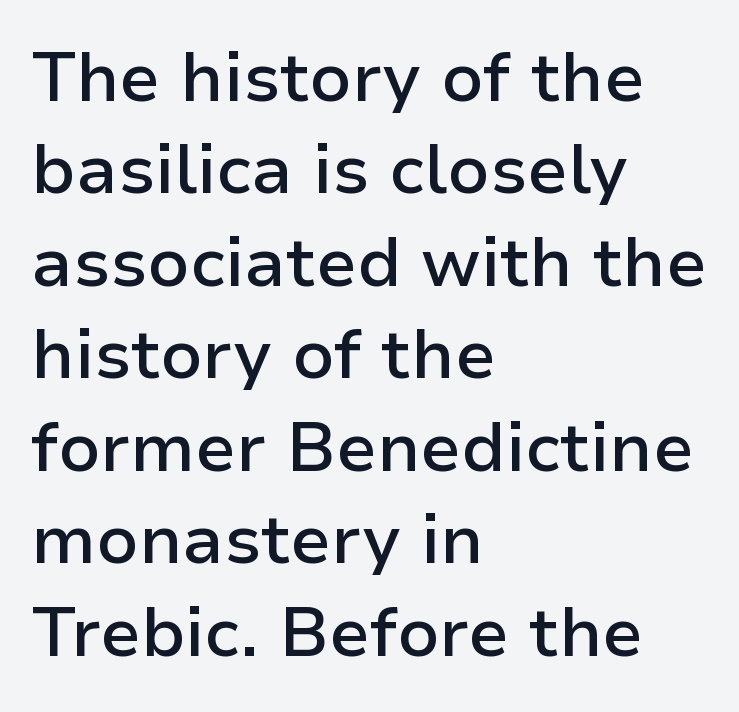
{"serif": "no", "italic": "no", "bold": "semi", "weight": "semibold", "width": "normal", "stroke_contrast": "low", "x_height": "medium", "monospaced": "no", "underline": "no", "align": "left", "line_spacing": "normal", "line_spacing_ratio": 1.34, "letter_spacing": "normal", "letter_spacing_em": 0.0, "glyph_px": 69}
